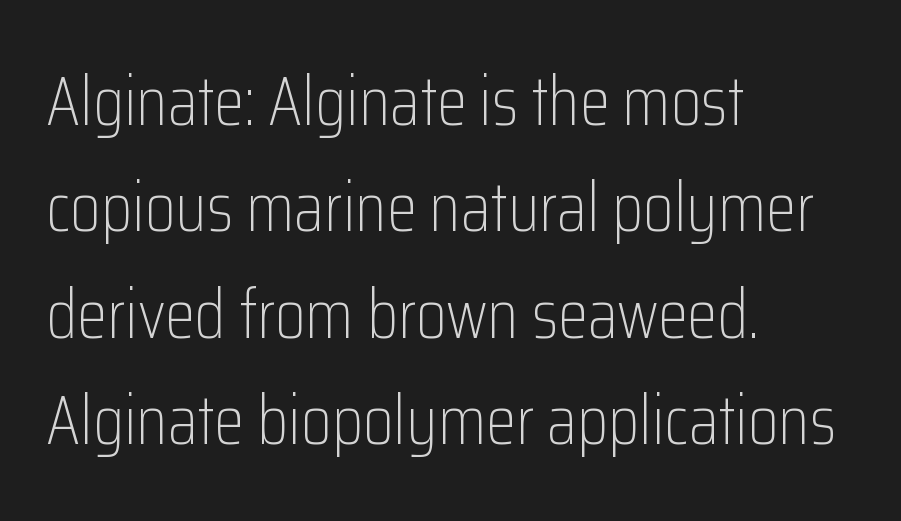
Regarding leading, the lines here are spaced in the standard way. Every row of glyphs begins at an identical x-position on the left. Unbolded letterforms with no extra heft. Typographically, this falls in the sans-serif category. Proportional: the letters do not fall into vertical columns. Nobody touched the tracking dial on this one.
